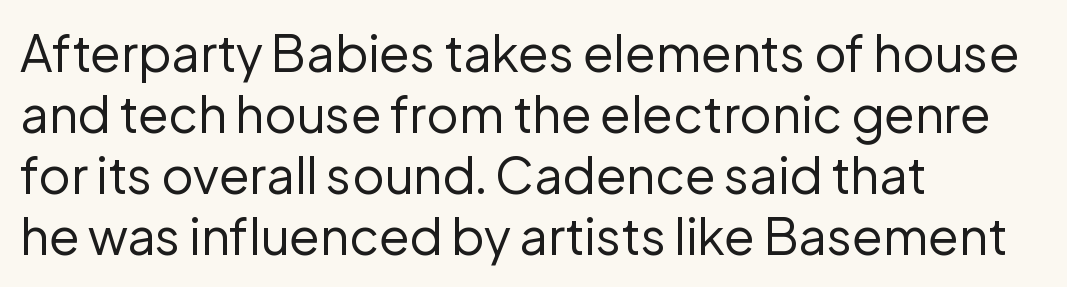
The image shows 50 px regular-weight sans-serif type, upright; set left-aligned, line spacing 1.22x, normal letter spacing, not underlined; low stroke contrast and a medium x-height.
